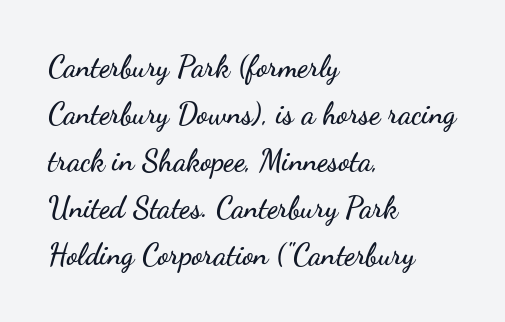
Q: Is the text italic (slanted)? A: Yes.
Q: Is the typeface a serif or a sans-serif typeface? A: Sans-serif.
Q: Is the text underlined? A: No.
Q: How is the paragraph aligned? A: Left-aligned.
Q: Is the spacing between letters normal or unusually wide? A: Normal.
Q: Is the spacing between lines tight, normal or loose? A: Normal.
Q: Width (condensed, normal, or wide)? A: Wide.
Q: Stroke contrast? A: Low.
Q: x-height? A: Small.
Q: Monospaced? A: No.
